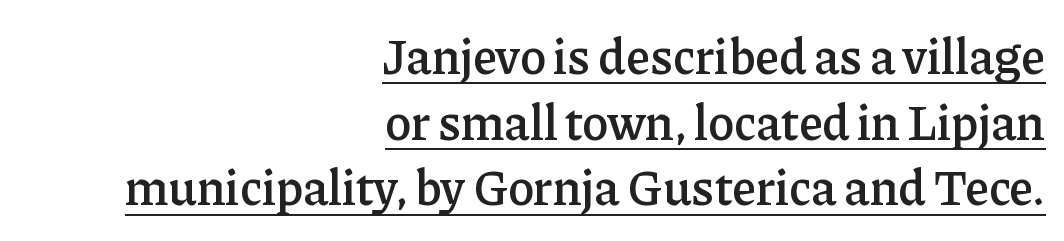
{"serif": "yes", "italic": "no", "bold": "semi", "weight": "semibold", "width": "normal", "stroke_contrast": "low", "x_height": "medium", "monospaced": "no", "underline": "yes", "align": "right", "line_spacing": "normal", "line_spacing_ratio": 1.34, "letter_spacing": "normal", "letter_spacing_em": 0.0, "glyph_px": 49}
